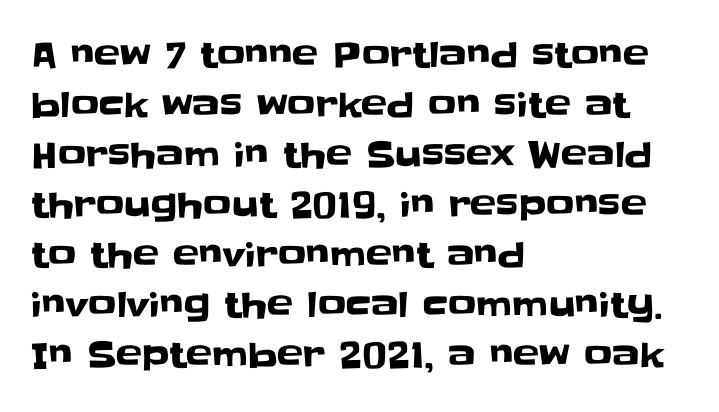
Q: Is the text italic (slanted)? A: No, it is upright.
Q: Is the typeface a serif or a sans-serif typeface? A: Sans-serif.
Q: Is the text underlined? A: No.
Q: How is the paragraph aligned? A: Left-aligned.
Q: Is the spacing between letters normal or unusually wide? A: Normal.
Q: Is the spacing between lines tight, normal or loose? A: Normal.
Q: Width (condensed, normal, or wide)? A: Normal.
Q: Stroke contrast? A: Low.
Q: x-height? A: Large.
Q: Monospaced? A: No.
